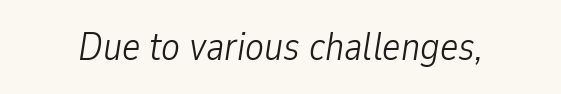
Ink coverage per letter is moderate at most. The typography opts for an oblique posture over an upright one. This sample has the flowing, uneven cadence of proportional lettering. The face used here is rendered with its standard letterfit.
